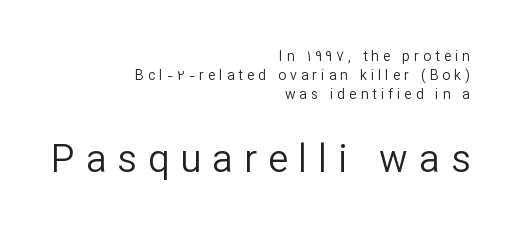
Q: Is the text bold? A: No.
Q: Is the text italic (slanted)? A: No, it is upright.
Q: Is the typeface a serif or a sans-serif typeface? A: Sans-serif.
Q: Is the text underlined? A: No.
Q: How is the paragraph aligned? A: Right-aligned.
Q: Is the spacing between letters normal or unusually wide? A: Unusually wide.
Q: Is the spacing between lines tight, normal or loose? A: Normal.
Q: Which block of text is set in a larger size, the first (top) or the second (bottom)? A: The second (bottom) one.
Q: Width (condensed, normal, or wide)? A: Normal.
Q: Stroke contrast? A: Low.
Q: x-height? A: Medium.
Q: Monospaced? A: No.
